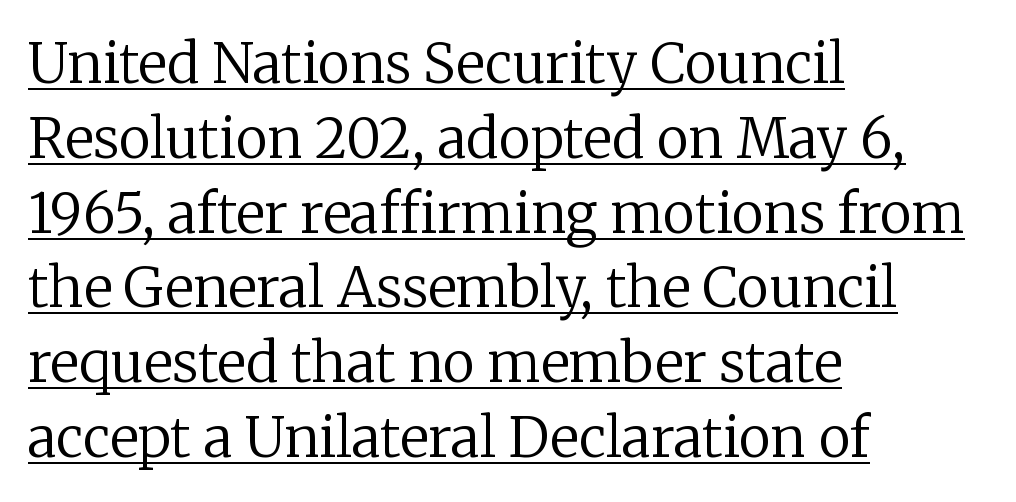
{"serif": "yes", "italic": "no", "bold": "no", "weight": "regular", "width": "normal", "stroke_contrast": "low", "x_height": "medium", "monospaced": "no", "underline": "yes", "align": "left", "line_spacing": "normal", "line_spacing_ratio": 1.36, "letter_spacing": "normal", "letter_spacing_em": 0.0, "glyph_px": 55}
